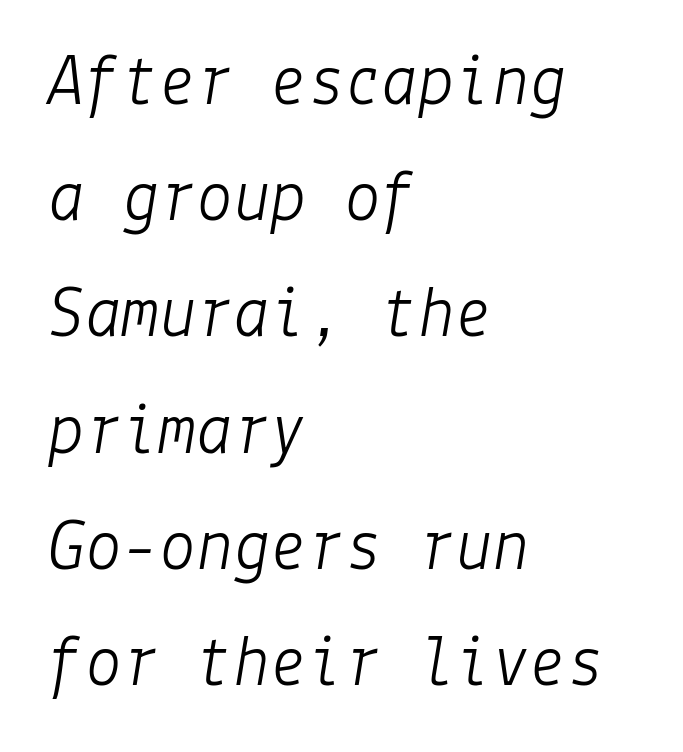
{"italic": "yes", "lean": "right", "slant_degrees": 9, "bold": "no", "weight": "light", "width": "normal", "stroke_contrast": "low", "x_height": "medium", "underline": "no", "align": "left", "line_spacing": "normal", "line_spacing_ratio": 1.57, "letter_spacing": "normal", "letter_spacing_em": 0.0, "glyph_px": 74}
